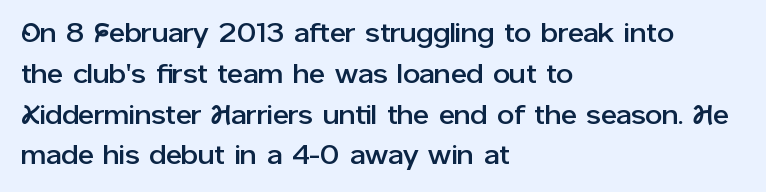
The image shows 27 px text type, upright; set left-aligned, normal line spacing (1.51x), normal letter spacing, not underlined.
